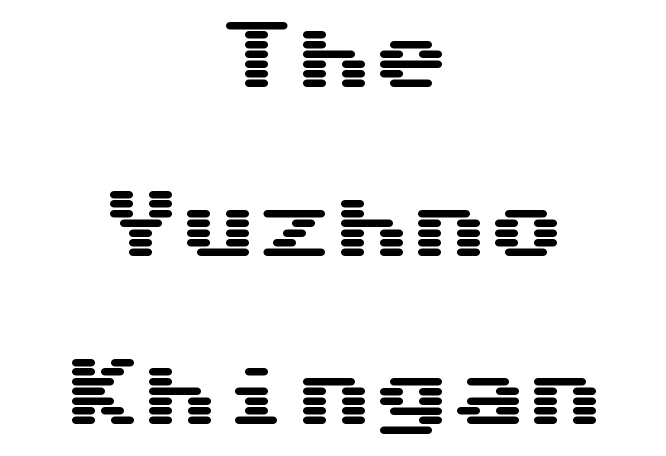
{"serif": "no", "italic": "no", "width": "wide", "stroke_contrast": "medium", "x_height": "medium", "monospaced": "yes", "underline": "no", "align": "center", "line_spacing": "loose", "line_spacing_ratio": 2.19, "letter_spacing": "normal", "letter_spacing_em": 0.0, "glyph_px": 77}
